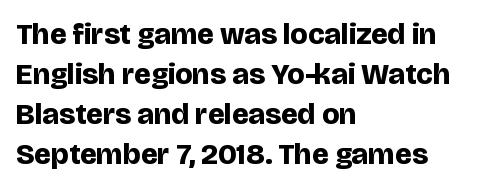
Q: Is the text bold? A: Yes.
Q: Is the text italic (slanted)? A: No, it is upright.
Q: Is the typeface a serif or a sans-serif typeface? A: Sans-serif.
Q: Is the text underlined? A: No.
Q: How is the paragraph aligned? A: Left-aligned.
Q: Is the spacing between letters normal or unusually wide? A: Normal.
Q: Is the spacing between lines tight, normal or loose? A: Normal.
Q: Width (condensed, normal, or wide)? A: Normal.
Q: Stroke contrast? A: Low.
Q: x-height? A: Large.
Q: Monospaced? A: No.
